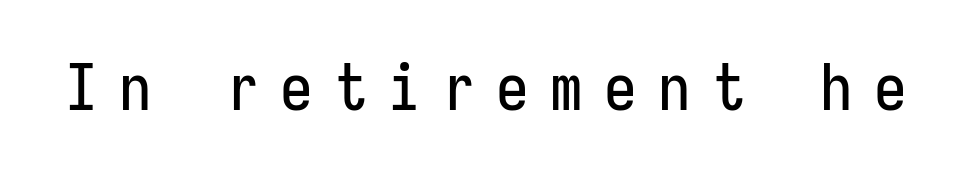
{"serif": "no", "italic": "no", "width": "condensed", "stroke_contrast": "low", "x_height": "medium", "underline": "no", "letter_spacing": "wide", "letter_spacing_em": 0.33, "glyph_px": 65}
